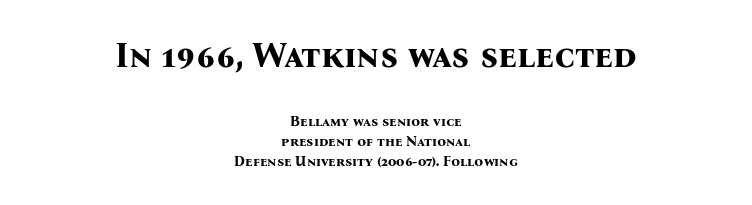
{"serif": "yes", "italic": "no", "bold": "yes", "weight": "bold", "width": "normal", "stroke_contrast": "medium", "x_height": "medium", "monospaced": "no", "underline": "no", "align": "center", "line_spacing": "normal", "line_spacing_ratio": 1.43, "letter_spacing": "normal", "letter_spacing_em": 0.0, "larger_block": "first", "size_ratio": 2.5, "glyph_px": 35}
